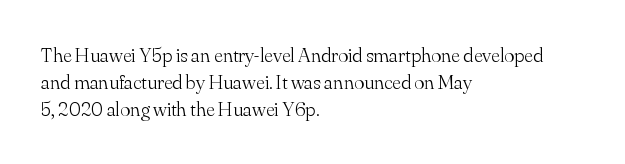
The passage shown is not underscored anywhere. Summary of vertical rhythm: regular, with standard interline spacing. The rag falls on the right side of this text block. Notice how the stems are strictly vertical — no italics here. Vertical stems look standard width or narrower in stroke.
